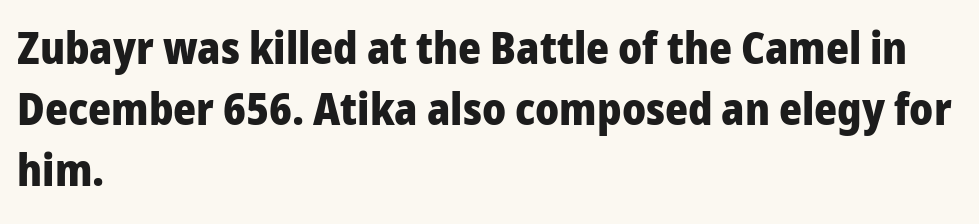
This sample uses an upright cut, with every glyph sitting square on the baseline. Each letter keeps its own natural width here, so spacing adapts to shape. These lines stack with their left ends in a neat column. The typesetting leans heavy: a genuine bold. Words float on clear page, feet unadorned. I'd call this a sans setting — the letters go barefoot.
